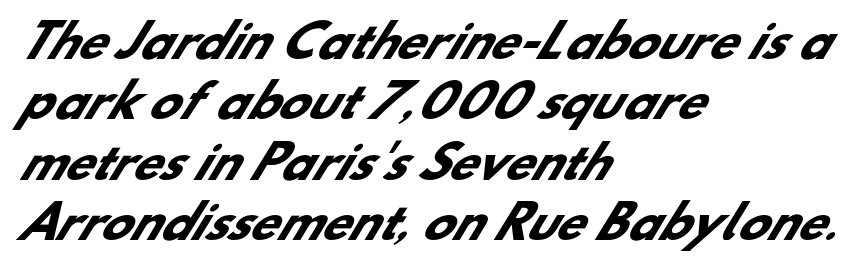
Character widths vary here, with narrow letters taking less room than wide ones. The gaps between neighbouring characters are ordinary and unremarkable. The passage shown is emphatically bold. Note: no serifs on the glyphs.
